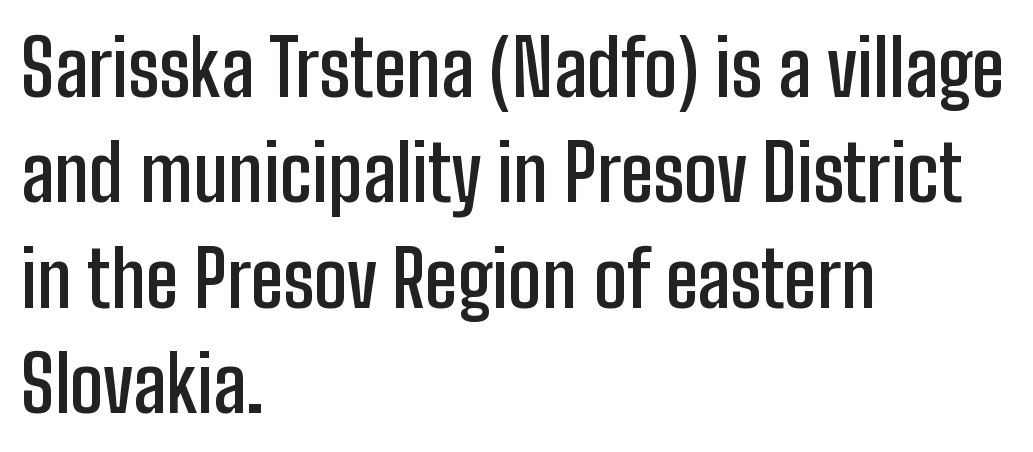
Q: Is the text bold? A: Semi-bold.
Q: Is the text italic (slanted)? A: No, it is upright.
Q: Is the typeface a serif or a sans-serif typeface? A: Sans-serif.
Q: Is the text underlined? A: No.
Q: How is the paragraph aligned? A: Left-aligned.
Q: Is the spacing between letters normal or unusually wide? A: Normal.
Q: Is the spacing between lines tight, normal or loose? A: Normal.
Q: Width (condensed, normal, or wide)? A: Condensed.
Q: Stroke contrast? A: Low.
Q: x-height? A: Medium.
Q: Monospaced? A: No.
